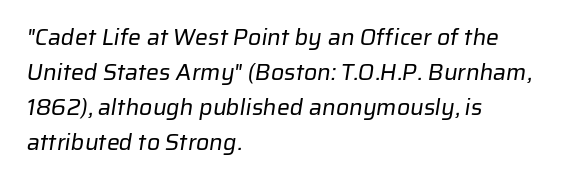
{"bold": "no", "underline": "no", "align": "left", "line_spacing": "normal", "line_spacing_ratio": 1.52, "letter_spacing": "normal", "letter_spacing_em": 0.0, "glyph_px": 23}
